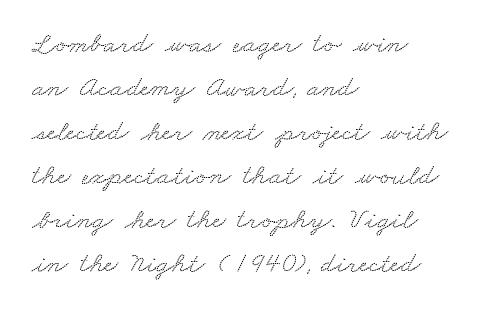
The image shows 29 px wide type; set left-aligned, normal line spacing (1.52x), normal letter spacing, not underlined; low stroke contrast and a small x-height.
